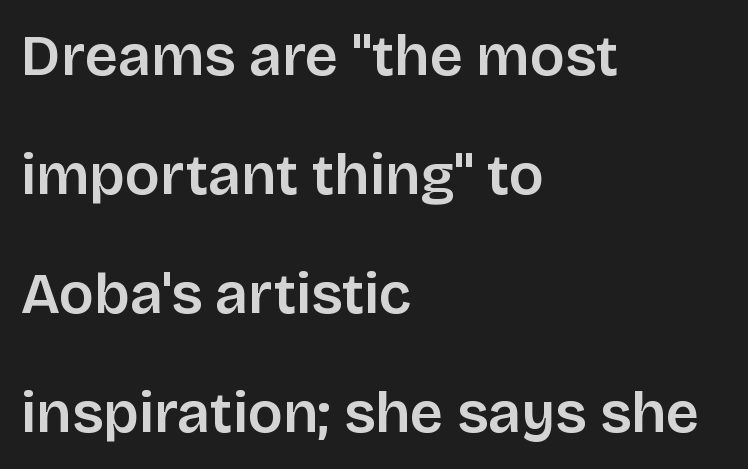
{"serif": "no", "italic": "no", "width": "normal", "stroke_contrast": "low", "x_height": "large", "monospaced": "no", "underline": "no", "align": "left", "line_spacing": "loose", "line_spacing_ratio": 2.05, "letter_spacing": "normal", "letter_spacing_em": 0.0, "glyph_px": 58}
